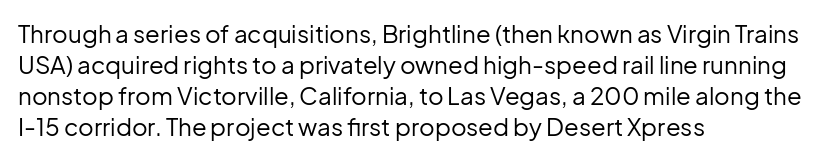
Q: Is the text bold? A: No.
Q: Is the text italic (slanted)? A: No, it is upright.
Q: Is the text underlined? A: No.
Q: How is the paragraph aligned? A: Left-aligned.
Q: Is the spacing between letters normal or unusually wide? A: Normal.
Q: Is the spacing between lines tight, normal or loose? A: Normal.
